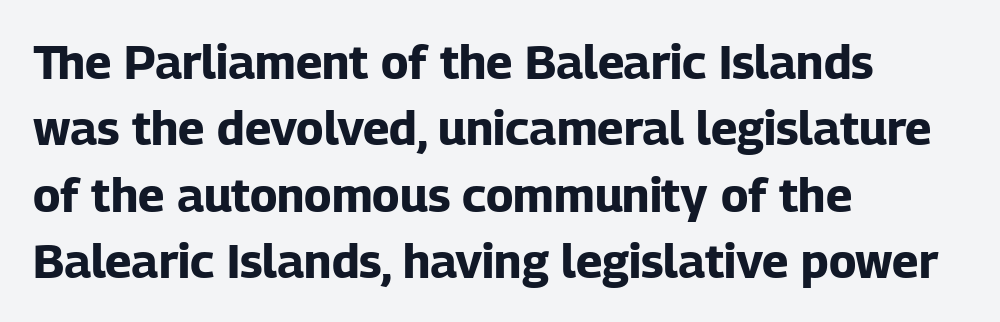
The image shows 47 px bold sans-serif type, upright; set left-aligned, normal line spacing (1.41x), normal letter spacing, not underlined; low stroke contrast and a medium x-height.
